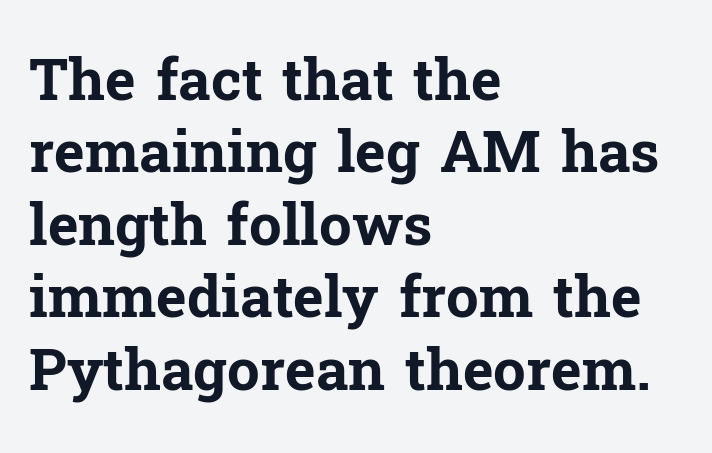
{"serif": "yes", "italic": "no", "bold": "yes", "weight": "bold", "width": "normal", "stroke_contrast": "low", "x_height": "medium", "monospaced": "no", "underline": "no", "align": "left", "line_spacing": "normal", "line_spacing_ratio": 1.25, "letter_spacing": "normal", "letter_spacing_em": 0.0, "glyph_px": 58}
